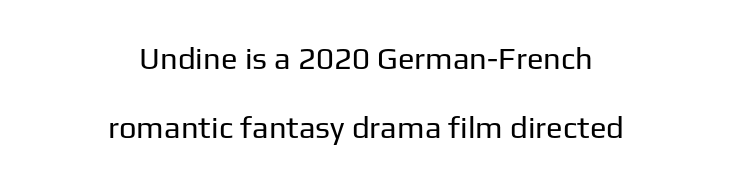
The image shows 31 px regular-weight sans-serif type, upright; set centered, loose line spacing (2.22x), normal letter spacing, not underlined; low stroke contrast and a medium x-height.
